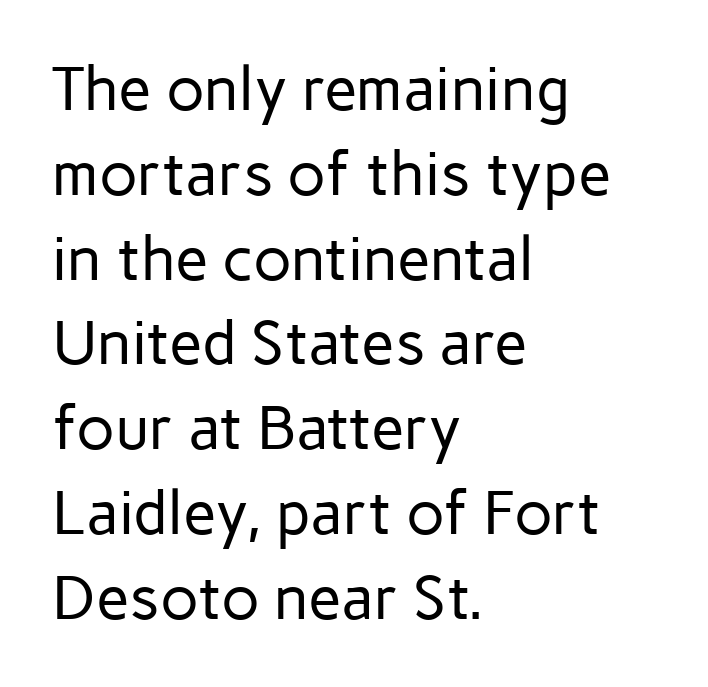
Q: Is the text bold? A: No.
Q: Is the text italic (slanted)? A: No, it is upright.
Q: Is the typeface a serif or a sans-serif typeface? A: Sans-serif.
Q: Is the text underlined? A: No.
Q: How is the paragraph aligned? A: Left-aligned.
Q: Is the spacing between letters normal or unusually wide? A: Normal.
Q: Is the spacing between lines tight, normal or loose? A: Normal.
Q: Width (condensed, normal, or wide)? A: Normal.
Q: Stroke contrast? A: Low.
Q: x-height? A: Medium.
Q: Monospaced? A: No.
